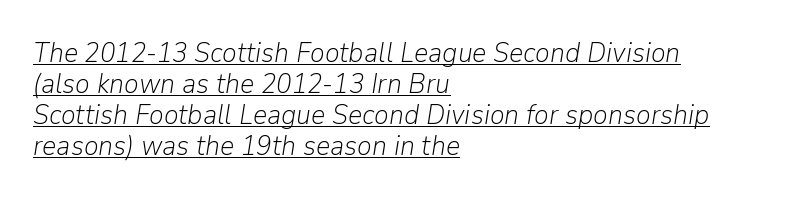
{"italic": "yes", "lean": "right", "slant_degrees": 9, "bold": "no", "weight": "light", "width": "normal", "stroke_contrast": "low", "x_height": "medium", "monospaced": "no", "underline": "yes", "align": "left", "line_spacing": "tight", "line_spacing_ratio": 1.11, "letter_spacing": "normal", "letter_spacing_em": 0.0, "glyph_px": 28}
